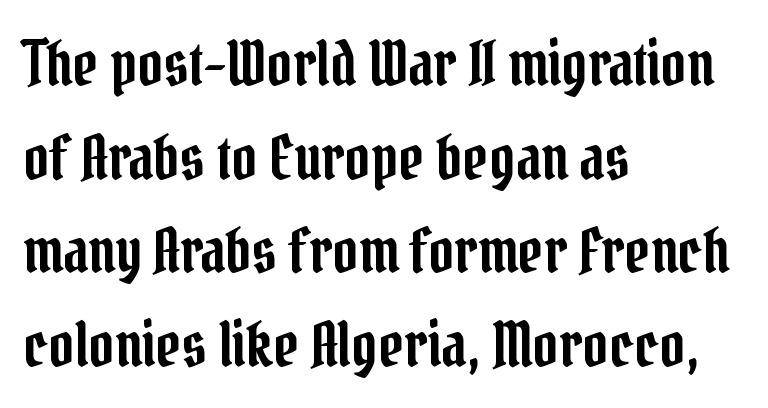
{"serif": "yes", "italic": "no", "width": "condensed", "stroke_contrast": "low", "x_height": "medium", "monospaced": "no", "underline": "no", "align": "left", "line_spacing": "normal", "line_spacing_ratio": 1.51, "letter_spacing": "normal", "letter_spacing_em": 0.0, "glyph_px": 62}
